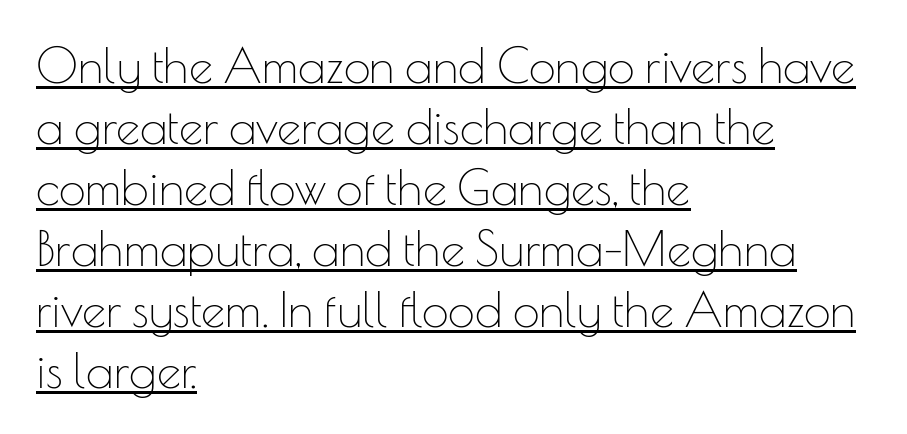
Q: Is the text bold? A: No.
Q: Is the text italic (slanted)? A: No, it is upright.
Q: Is the typeface a serif or a sans-serif typeface? A: Sans-serif.
Q: Is the text underlined? A: Yes.
Q: How is the paragraph aligned? A: Left-aligned.
Q: Is the spacing between letters normal or unusually wide? A: Normal.
Q: Is the spacing between lines tight, normal or loose? A: Normal.
Q: Width (condensed, normal, or wide)? A: Normal.
Q: Stroke contrast? A: Low.
Q: x-height? A: Small.
Q: Monospaced? A: No.
